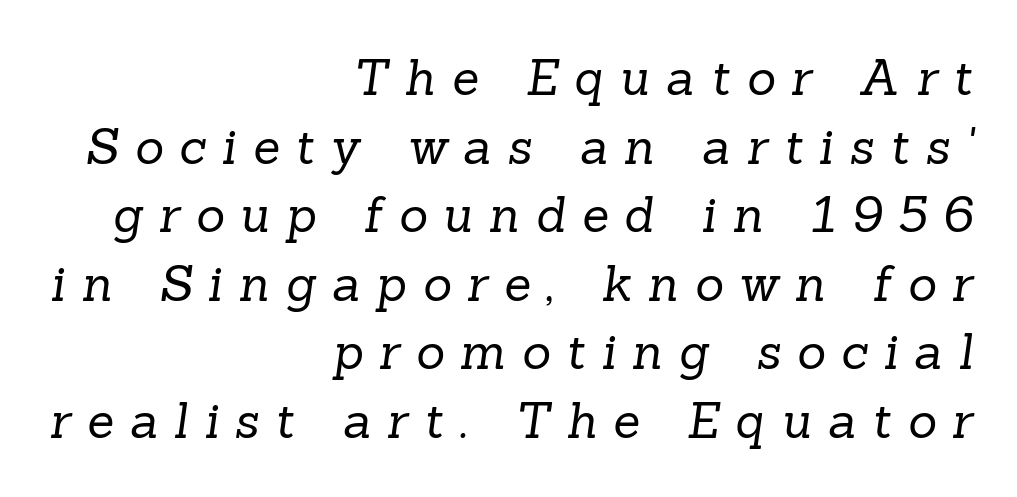
The gap between lines stays unmarked. A typesetter would call this proportional, since set widths differ per character. Horizontal alignment here is rightward, an uncommon choice for prose. The typesetting does not lean heavy: it is not bold. Does the leading feel generous? No, just average.
